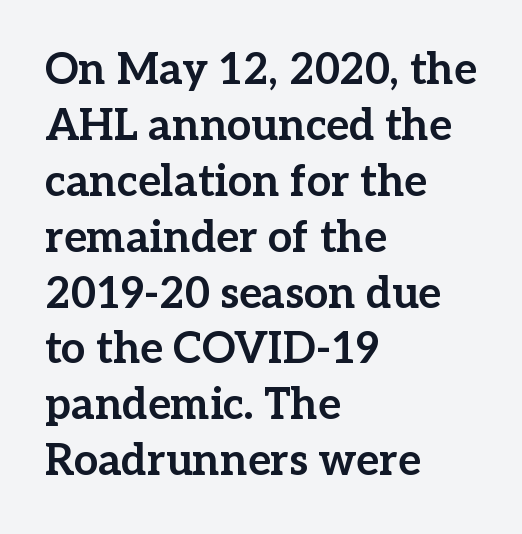
The image shows 43 px bold serif type, upright; set left-aligned, normal line spacing (1.3x), normal letter spacing, not underlined; low stroke contrast and a medium x-height.
